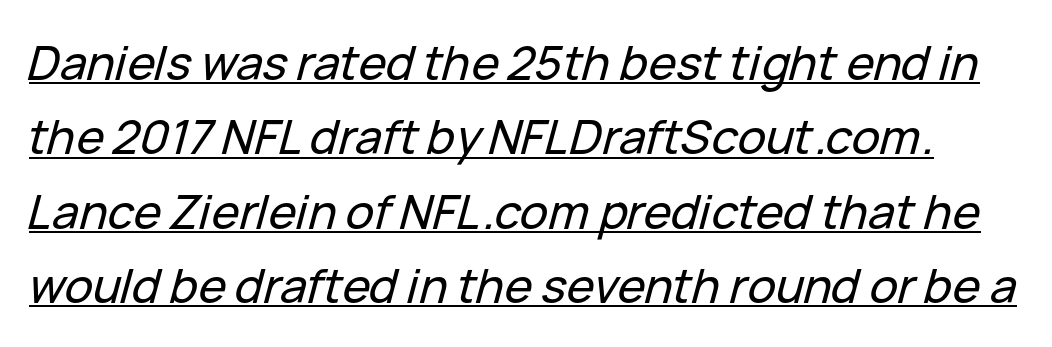
Q: Is the text italic (slanted)? A: Yes, it leans right by about 15 degrees.
Q: Is the text underlined? A: Yes.
Q: Is the spacing between letters normal or unusually wide? A: Normal.
Q: Is the spacing between lines tight, normal or loose? A: Normal.
Q: Width (condensed, normal, or wide)? A: Normal.
Q: Stroke contrast? A: Low.
Q: x-height? A: Medium.
Q: Monospaced? A: No.
